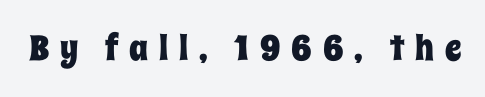
Plain, unruled lines of type. No italicization has been applied; the sample stays upright. A typesetter would call this proportional, since set widths differ per character. Words appear elongated and porous because spacing is wide.
